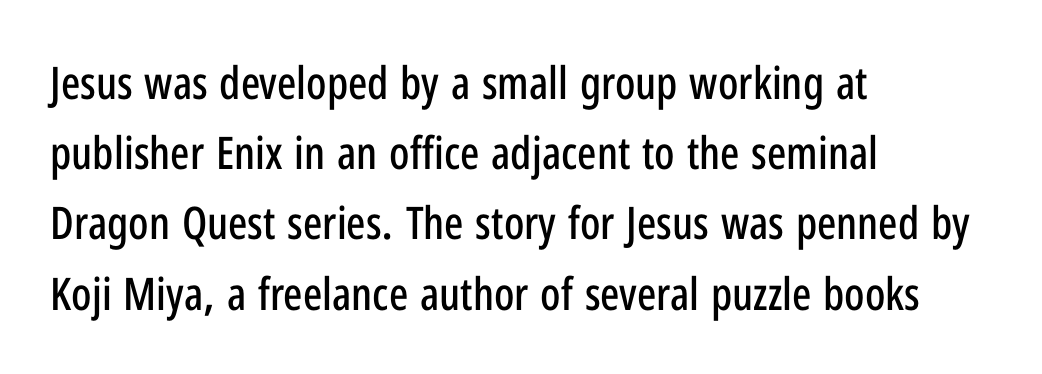
The space directly below the letters is spotless. Here the designer chose a conventional face with non-uniform glyph widths. What stands out about the letter spacing? Nothing — it is the standard amount. The letters stand upright; this is a roman face. Horizontal alignment here is leftward, the default for most running prose. Observe the absence of serifs on each vertical stroke in this sample.
